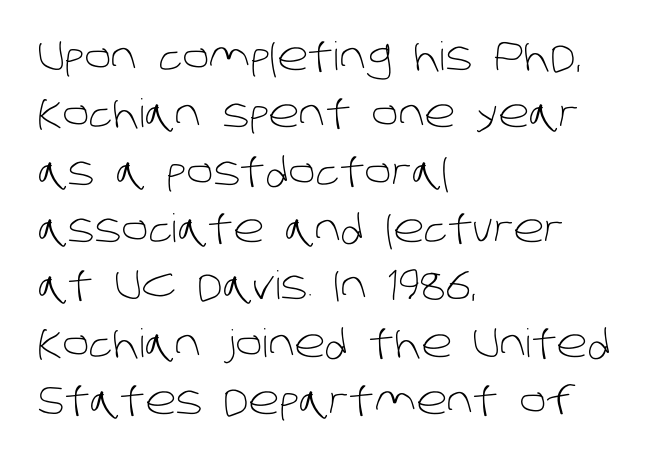
The image shows 39 px light sans-serif type; set left-aligned, normal line spacing (1.47x), normal letter spacing, not underlined; low stroke contrast and a large x-height.
